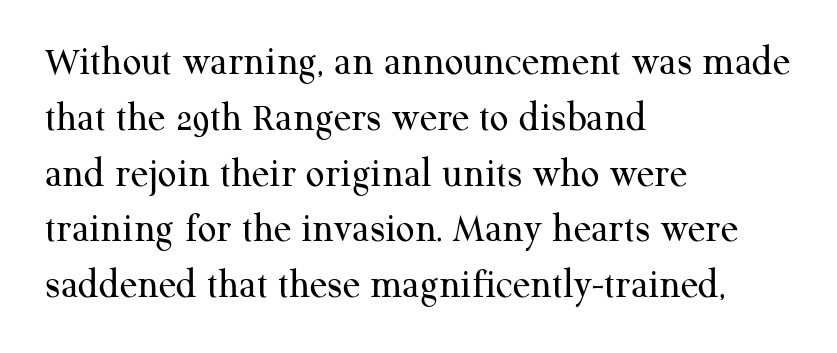
{"serif": "yes", "italic": "no", "bold": "no", "weight": "regular", "width": "normal", "stroke_contrast": "medium", "x_height": "medium", "monospaced": "no", "underline": "no", "align": "left", "line_spacing": "normal", "line_spacing_ratio": 1.36, "letter_spacing": "normal", "letter_spacing_em": 0.0, "glyph_px": 41}
